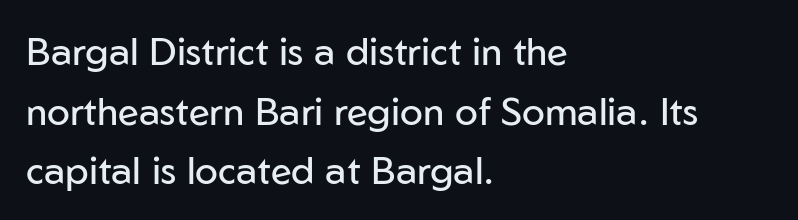
Q: Is the text bold? A: No.
Q: Is the text italic (slanted)? A: No, it is upright.
Q: Is the typeface a serif or a sans-serif typeface? A: Sans-serif.
Q: Is the text underlined? A: No.
Q: How is the paragraph aligned? A: Left-aligned.
Q: Is the spacing between letters normal or unusually wide? A: Normal.
Q: Is the spacing between lines tight, normal or loose? A: Normal.
Q: Width (condensed, normal, or wide)? A: Normal.
Q: Stroke contrast? A: Low.
Q: x-height? A: Medium.
Q: Monospaced? A: No.
